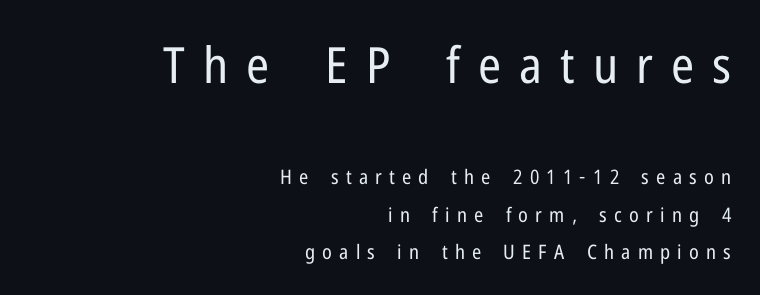
The image shows 50 px regular-weight, condensed sans-serif type, upright; set right-aligned, line spacing 1.87x, unusually wide letter spacing (+0.36 em), not underlined; the first (top) block is 2.5x larger; low stroke contrast and a medium x-height.
